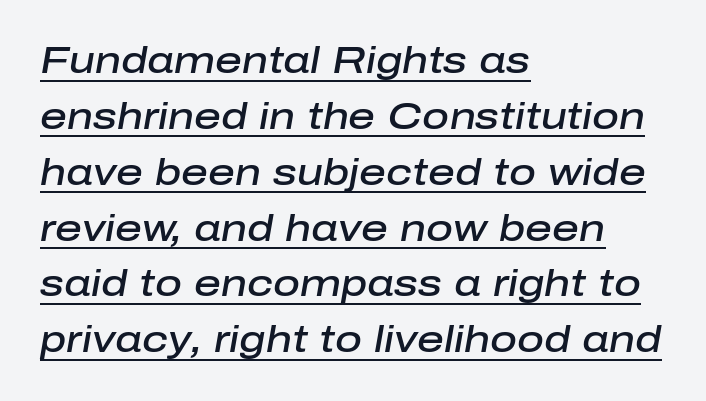
The rendering uses a semibold face; strokes are thickened but not to full bold. All the whitespace from short lines collects on the right. Regarding leading, the lines here are spaced in the standard way. Words appear dense and cohesive because spacing is normal. The rendered words wear a rule along their underside.
